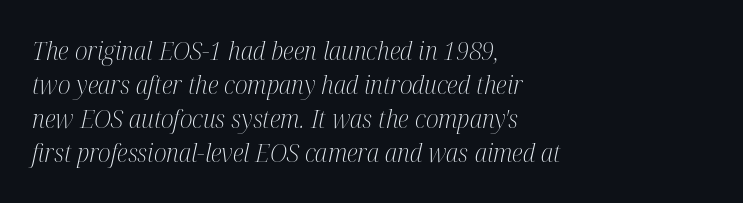
The image shows 26 px text type, italic (leaning right); set left-aligned, normal line spacing (1.31x), normal letter spacing, not underlined.
